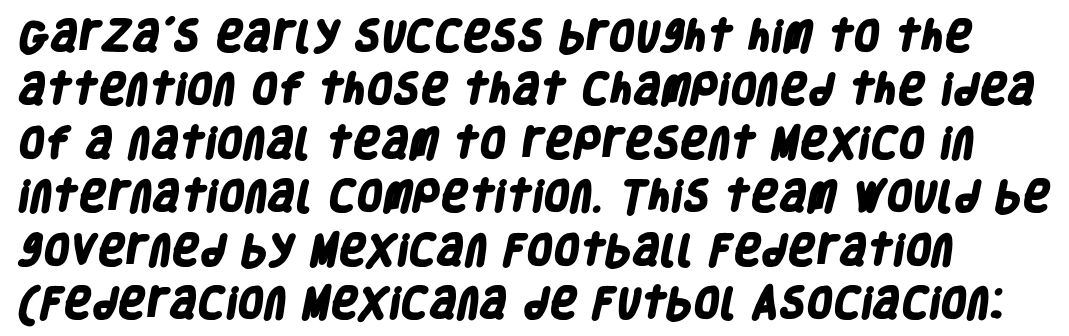
Letters rest on an invisible, unmarked baseline. The sample has been set heavy, in full bold. Proportional: the letters do not fall into vertical columns. What's the leading like? Ordinary, nothing unusual.
